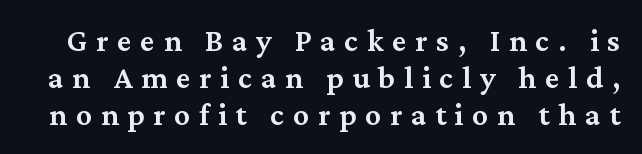
Q: Is the text bold? A: Semi-bold.
Q: Is the text italic (slanted)? A: No, it is upright.
Q: Is the typeface a serif or a sans-serif typeface? A: Serif.
Q: Is the text underlined? A: No.
Q: Is the spacing between letters normal or unusually wide? A: Unusually wide.
Q: Is the spacing between lines tight, normal or loose? A: Tight.
Q: Width (condensed, normal, or wide)? A: Normal.
Q: Stroke contrast? A: Medium.
Q: x-height? A: Medium.
Q: Monospaced? A: No.
